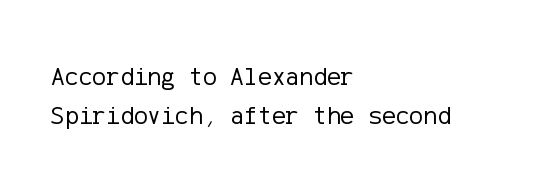
Q: Is the text bold? A: No.
Q: Is the text italic (slanted)? A: No, it is upright.
Q: Is the text underlined? A: No.
Q: How is the paragraph aligned? A: Left-aligned.
Q: Is the spacing between letters normal or unusually wide? A: Normal.
Q: Is the spacing between lines tight, normal or loose? A: Normal.
